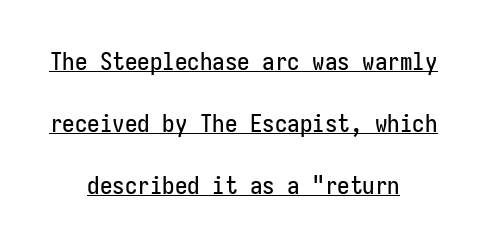
Does the lettering tilt? It doesn't — this is upright. Underlined type. Vertically, the passage feels expansive, rows floating well apart. Between one letter and the next there's only the usual sliver of space.
